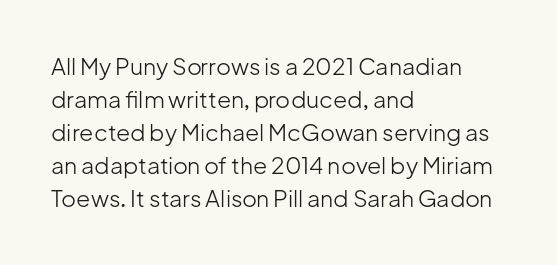
Q: Is the text bold? A: No.
Q: Is the text italic (slanted)? A: No, it is upright.
Q: Is the text underlined? A: No.
Q: How is the paragraph aligned? A: Left-aligned.
Q: Is the spacing between letters normal or unusually wide? A: Normal.
Q: Is the spacing between lines tight, normal or loose? A: Normal.
